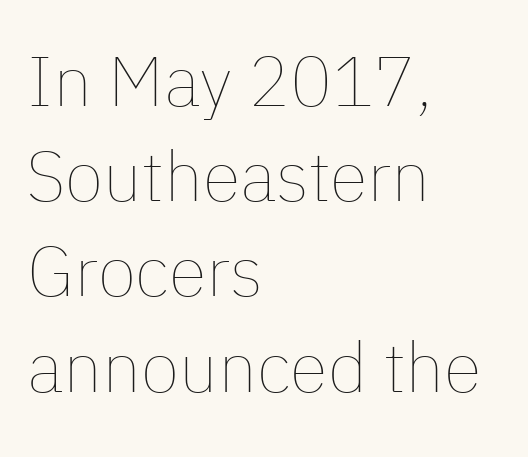
The image shows 70 px thin type, upright; set left-aligned, normal line spacing (1.36x), normal letter spacing, not underlined; low stroke contrast and a medium x-height.
